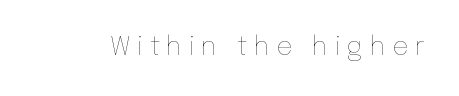
Honestly, there is no underline to notice here at all. Letters have the restrained weight of plain body copy at most. A roman cut, with each character standing at attention. The horizontal fit of the characters is loose and conspicuously gappy.
